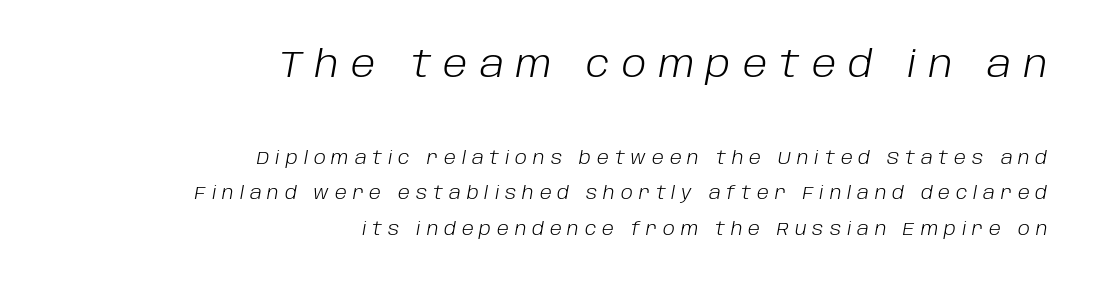
The image shows 37 px light type, italic (leaning right); set right-aligned, loose line spacing (1.96x), unusually wide letter spacing (+0.33 em), not underlined; the first (top) block is 2.06x larger; low stroke contrast and a large x-height.
